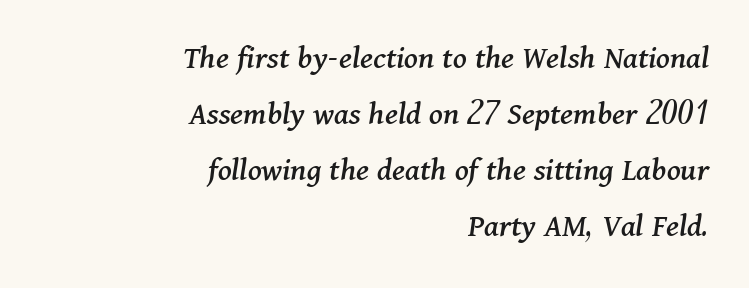
The image shows 34 px serif type, italic (leaning right); set right-aligned, normal line spacing (1.65x), normal letter spacing, not underlined; medium stroke contrast and a medium x-height.
